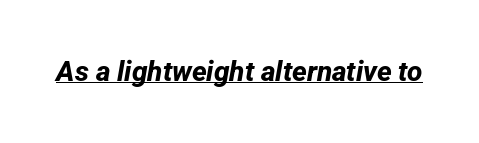
{"serif": "no", "bold": "yes", "weight": "bold", "width": "normal", "stroke_contrast": "low", "x_height": "medium", "monospaced": "no", "underline": "yes", "letter_spacing": "normal", "letter_spacing_em": 0.0, "glyph_px": 28}
